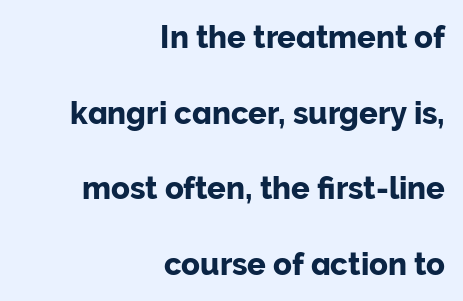
Leading: increased. The letterforms sit shoulder to shoulder at normal distance. Think of a printed novel: that variable character pitch is what you see here. Line endings align vertically; line beginnings do not. Grotesque or geometric, the face here clearly has no serifs. Designer's note — italics off, roman on.
